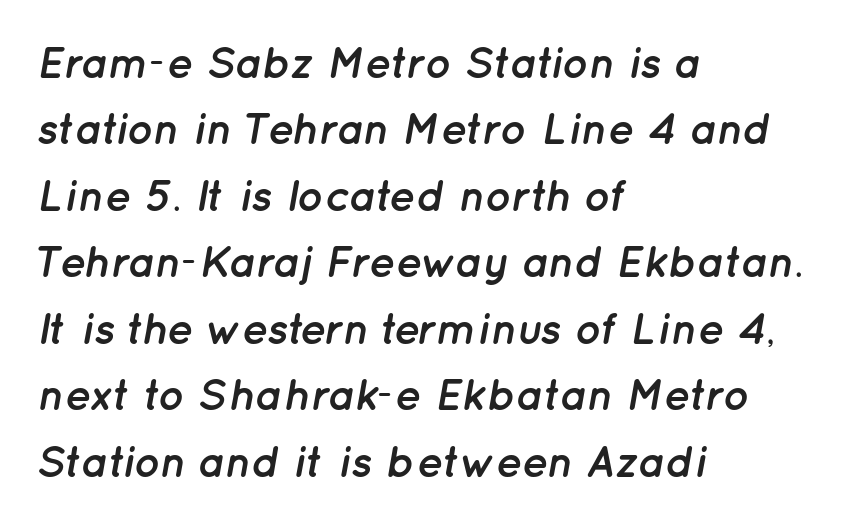
The image shows 44 px semibold type, italic (leaning right); set left-aligned, normal line spacing (1.51x), normal letter spacing, not underlined; low stroke contrast and a medium x-height.
